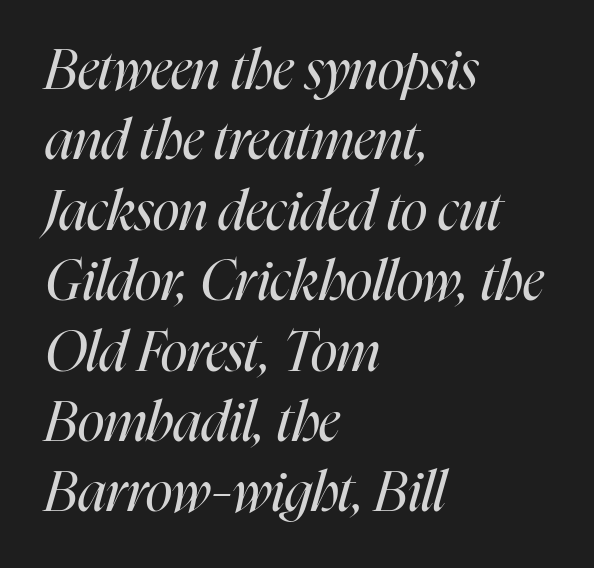
Underlining? Definitely not there. There is no visible air inserted between adjacent glyphs. A typesetter would call this proportional, since set widths differ per character. Vertically, the passage feels balanced, rows spaced as you'd expect.
